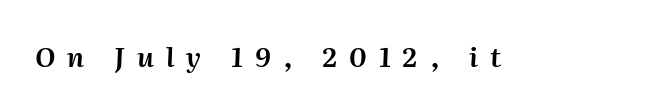
Q: Is the text italic (slanted)? A: Yes, it leans right by about 2 degrees.
Q: Is the text underlined? A: No.
Q: Is the spacing between letters normal or unusually wide? A: Unusually wide.
